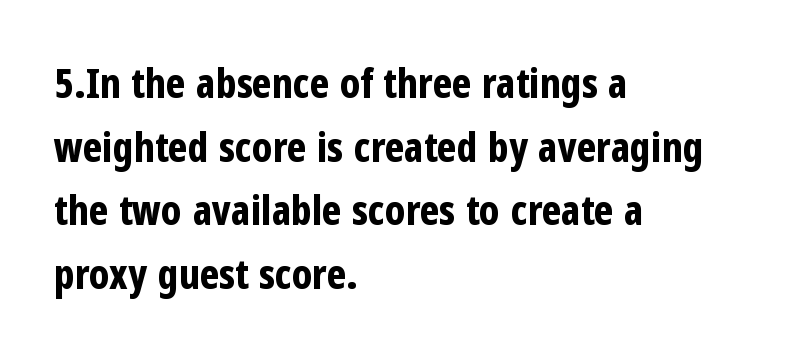
{"serif": "no", "italic": "no", "bold": "yes", "weight": "bold", "width": "condensed", "stroke_contrast": "low", "x_height": "medium", "monospaced": "no", "underline": "no", "align": "left", "line_spacing": "normal", "line_spacing_ratio": 1.55, "letter_spacing": "normal", "letter_spacing_em": 0.0, "glyph_px": 41}
